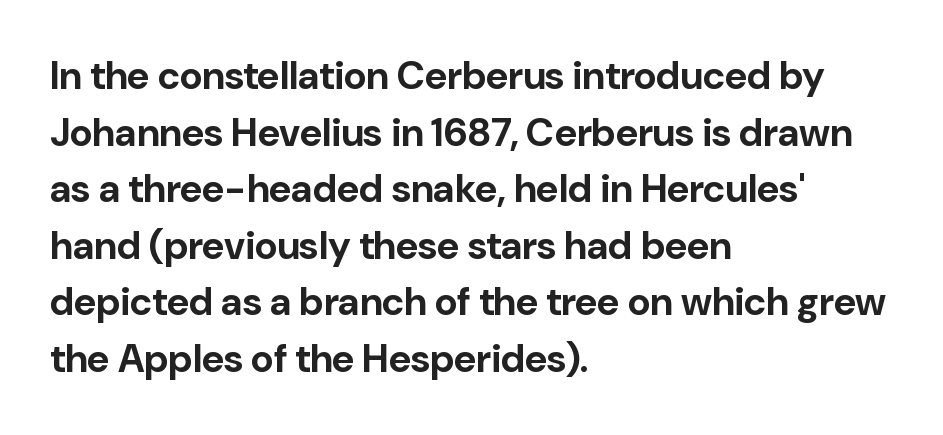
Q: Is the text bold? A: Yes.
Q: Is the text italic (slanted)? A: No, it is upright.
Q: Is the typeface a serif or a sans-serif typeface? A: Sans-serif.
Q: Is the text underlined? A: No.
Q: How is the paragraph aligned? A: Left-aligned.
Q: Is the spacing between letters normal or unusually wide? A: Normal.
Q: Is the spacing between lines tight, normal or loose? A: Normal.
Q: Width (condensed, normal, or wide)? A: Normal.
Q: Stroke contrast? A: Low.
Q: x-height? A: Medium.
Q: Monospaced? A: No.
